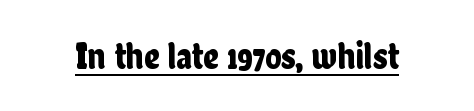
Letterform terminals end flat and unadorned throughout the passage. Rendered with straight, roman letterforms. Between one letter and the next there's only the usual sliver of space. Notice how a bar underscores the lettering throughout. Spacing verdict: proportional, widths tailored to each character.
